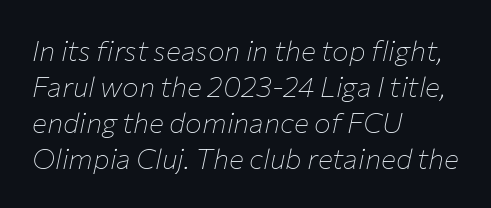
Q: Is the text bold? A: No.
Q: Is the text italic (slanted)? A: Yes, it leans right by about 12 degrees.
Q: Is the text underlined? A: No.
Q: How is the paragraph aligned? A: Left-aligned.
Q: Is the spacing between letters normal or unusually wide? A: Normal.
Q: Is the spacing between lines tight, normal or loose? A: Normal.
Q: Width (condensed, normal, or wide)? A: Normal.
Q: Stroke contrast? A: Low.
Q: x-height? A: Medium.
Q: Monospaced? A: No.
